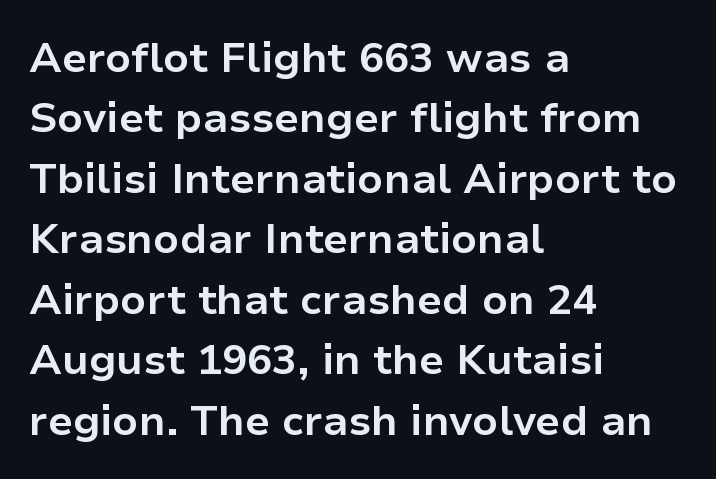
{"serif": "no", "italic": "no", "bold": "yes", "weight": "bold", "width": "normal", "stroke_contrast": "low", "x_height": "medium", "monospaced": "no", "underline": "no", "align": "left", "line_spacing": "normal", "line_spacing_ratio": 1.44, "letter_spacing": "normal", "letter_spacing_em": 0.0, "glyph_px": 42}
